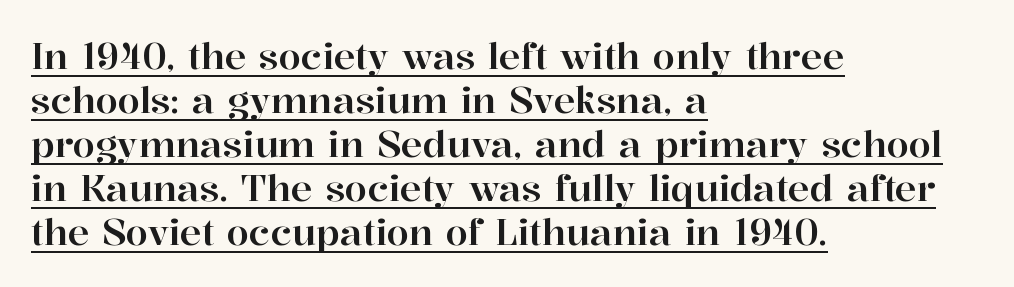
Q: Is the text italic (slanted)? A: No, it is upright.
Q: Is the typeface a serif or a sans-serif typeface? A: Serif.
Q: Is the text underlined? A: Yes.
Q: How is the paragraph aligned? A: Left-aligned.
Q: Is the spacing between letters normal or unusually wide? A: Normal.
Q: Width (condensed, normal, or wide)? A: Normal.
Q: Stroke contrast? A: High.
Q: x-height? A: Medium.
Q: Monospaced? A: No.
